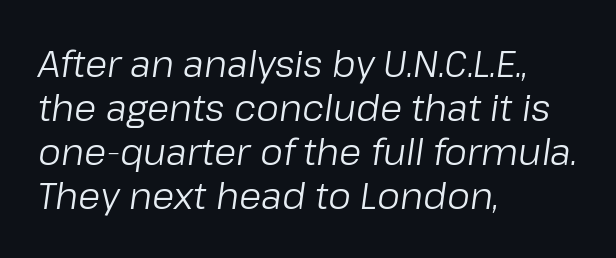
Each line starts at the same left margin while the right side varies. Compared with typical body copy, the letter spacing here is the same. This is not heavy type; no bold has been used. The string is rendered with underlining switched off. Is this a fixed-width face? No — the glyphs have proportional, varying widths.
